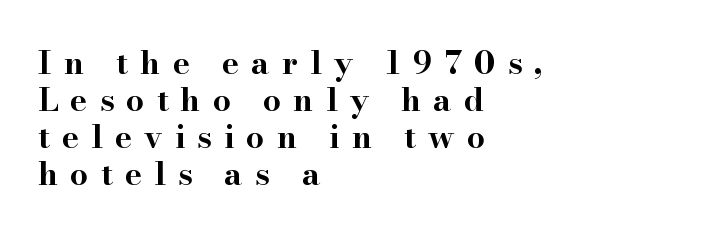
Q: Is the text bold? A: Yes.
Q: Is the text italic (slanted)? A: No, it is upright.
Q: Is the typeface a serif or a sans-serif typeface? A: Serif.
Q: Is the text underlined? A: No.
Q: How is the paragraph aligned? A: Left-aligned.
Q: Is the spacing between letters normal or unusually wide? A: Unusually wide.
Q: Width (condensed, normal, or wide)? A: Wide.
Q: Stroke contrast? A: High.
Q: x-height? A: Small.
Q: Monospaced? A: No.
